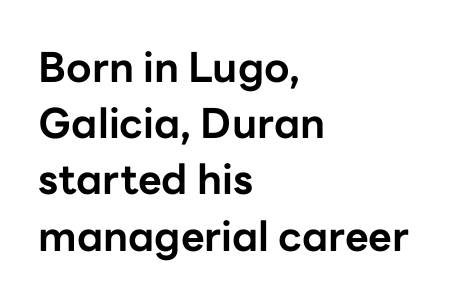
Q: Is the text bold? A: Yes.
Q: Is the text italic (slanted)? A: No, it is upright.
Q: Is the typeface a serif or a sans-serif typeface? A: Sans-serif.
Q: Is the text underlined? A: No.
Q: How is the paragraph aligned? A: Left-aligned.
Q: Is the spacing between letters normal or unusually wide? A: Normal.
Q: Is the spacing between lines tight, normal or loose? A: Normal.
Q: Width (condensed, normal, or wide)? A: Normal.
Q: Stroke contrast? A: Low.
Q: x-height? A: Medium.
Q: Monospaced? A: No.
